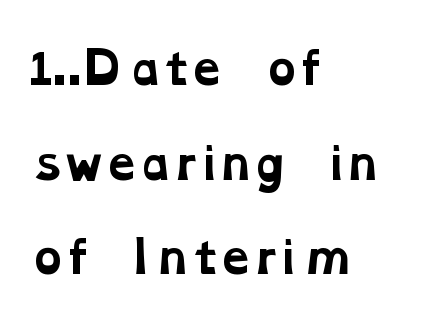
The image shows 43 px bold, wide serif type; set left-aligned, loose line spacing (2.2x), normal letter spacing, not underlined; low stroke contrast and a medium x-height.
